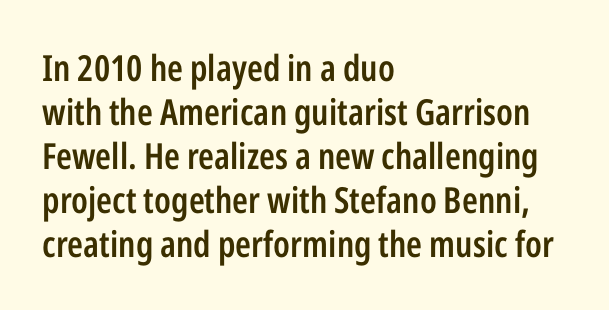
{"serif": "no", "italic": "no", "bold": "semi", "weight": "semibold", "width": "condensed", "stroke_contrast": "low", "x_height": "medium", "monospaced": "no", "underline": "no", "align": "left", "line_spacing_ratio": 1.22, "letter_spacing": "normal", "letter_spacing_em": 0.0, "glyph_px": 36}
